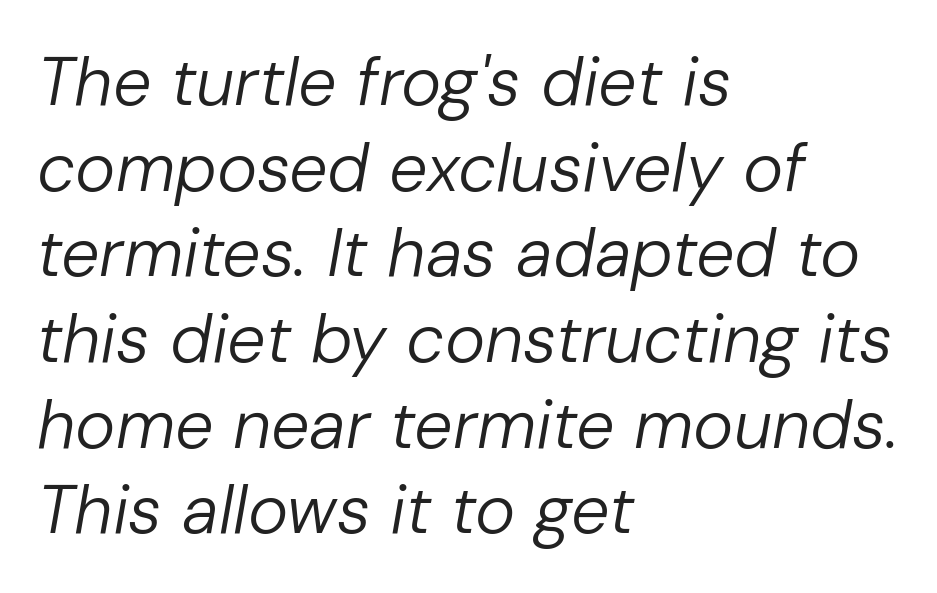
Q: Is the text bold? A: No.
Q: Is the text italic (slanted)? A: Yes, it leans right by about 10 degrees.
Q: Is the text underlined? A: No.
Q: How is the paragraph aligned? A: Left-aligned.
Q: Is the spacing between letters normal or unusually wide? A: Normal.
Q: Is the spacing between lines tight, normal or loose? A: Normal.
Q: Width (condensed, normal, or wide)? A: Normal.
Q: Stroke contrast? A: Low.
Q: x-height? A: Medium.
Q: Monospaced? A: No.
